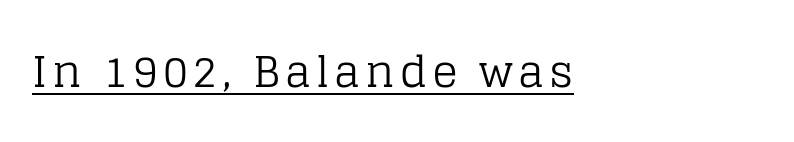
Q: Is the text bold? A: No.
Q: Is the text italic (slanted)? A: No, it is upright.
Q: Is the typeface a serif or a sans-serif typeface? A: Serif.
Q: Is the text underlined? A: Yes.
Q: How is the paragraph aligned? A: Left-aligned.
Q: Width (condensed, normal, or wide)? A: Normal.
Q: Stroke contrast? A: Low.
Q: x-height? A: Large.
Q: Monospaced? A: No.
